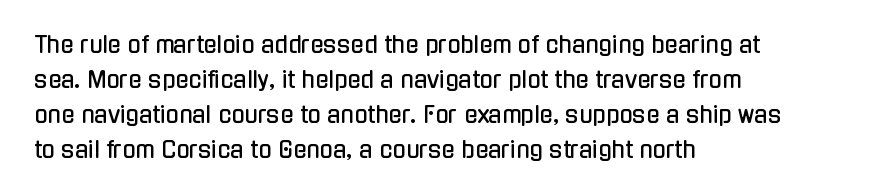
Q: Is the text italic (slanted)? A: No, it is upright.
Q: Is the text underlined? A: No.
Q: How is the paragraph aligned? A: Left-aligned.
Q: Is the spacing between letters normal or unusually wide? A: Normal.
Q: Is the spacing between lines tight, normal or loose? A: Normal.
